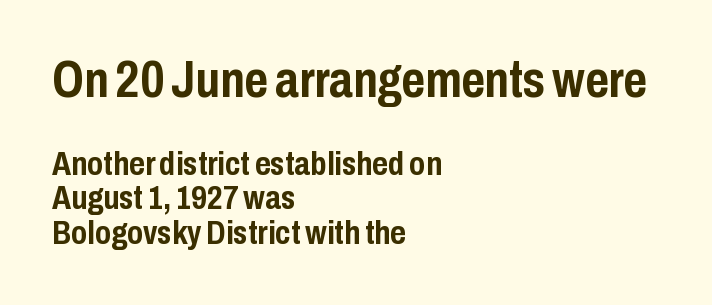
The image shows 51 px semibold, condensed sans-serif type, upright; set left-aligned, tight line spacing (1.02x), normal letter spacing, not underlined; the first (top) block is 1.5x larger; low stroke contrast and a medium x-height.
